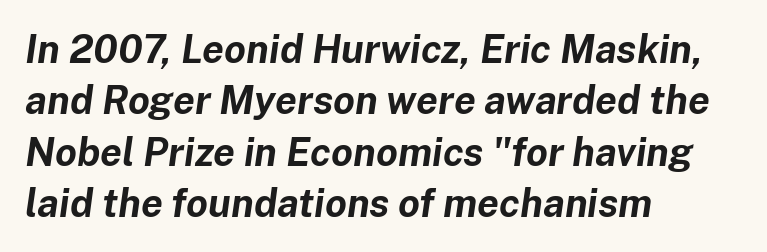
Q: Is the text bold? A: Yes.
Q: Is the text italic (slanted)? A: Yes, it leans right by about 8 degrees.
Q: Is the text underlined? A: No.
Q: How is the paragraph aligned? A: Left-aligned.
Q: Is the spacing between letters normal or unusually wide? A: Normal.
Q: Is the spacing between lines tight, normal or loose? A: Normal.
Q: Width (condensed, normal, or wide)? A: Normal.
Q: Stroke contrast? A: Low.
Q: x-height? A: Medium.
Q: Monospaced? A: No.
